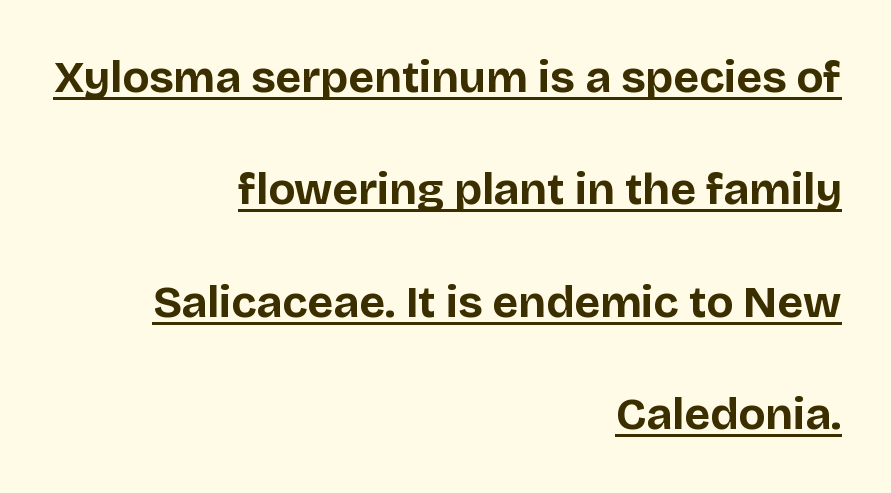
Q: Is the text bold? A: Yes.
Q: Is the text italic (slanted)? A: No, it is upright.
Q: Is the typeface a serif or a sans-serif typeface? A: Sans-serif.
Q: Is the text underlined? A: Yes.
Q: How is the paragraph aligned? A: Right-aligned.
Q: Is the spacing between letters normal or unusually wide? A: Normal.
Q: Is the spacing between lines tight, normal or loose? A: Loose.
Q: Width (condensed, normal, or wide)? A: Normal.
Q: Stroke contrast? A: Low.
Q: x-height? A: Large.
Q: Monospaced? A: No.
